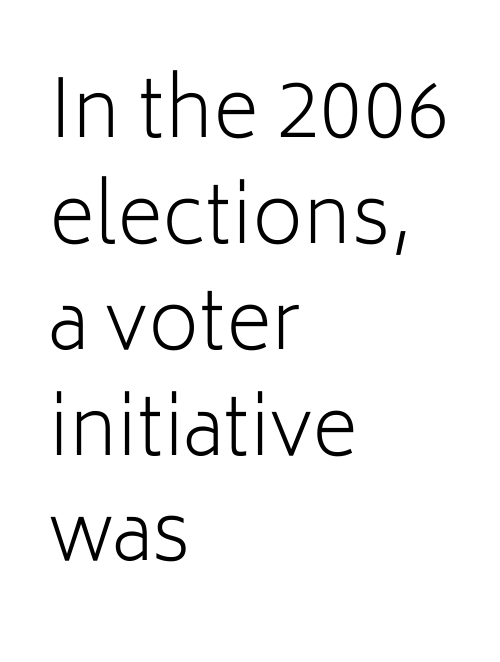
{"serif": "no", "italic": "no", "bold": "no", "weight": "light", "width": "normal", "stroke_contrast": "low", "x_height": "medium", "monospaced": "no", "underline": "no", "align": "left", "line_spacing": "normal", "line_spacing_ratio": 1.34, "letter_spacing": "normal", "letter_spacing_em": 0.0, "glyph_px": 79}
